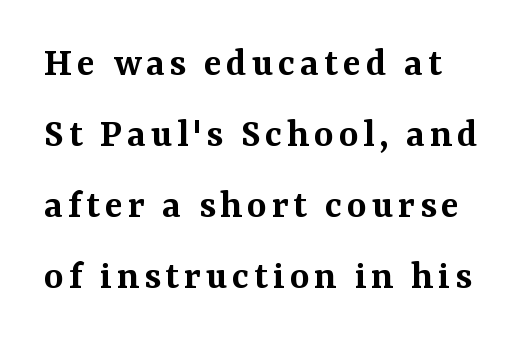
The image shows 42 px semibold serif type, upright; set normal line spacing (1.69x), not underlined; medium stroke contrast and a medium x-height.
